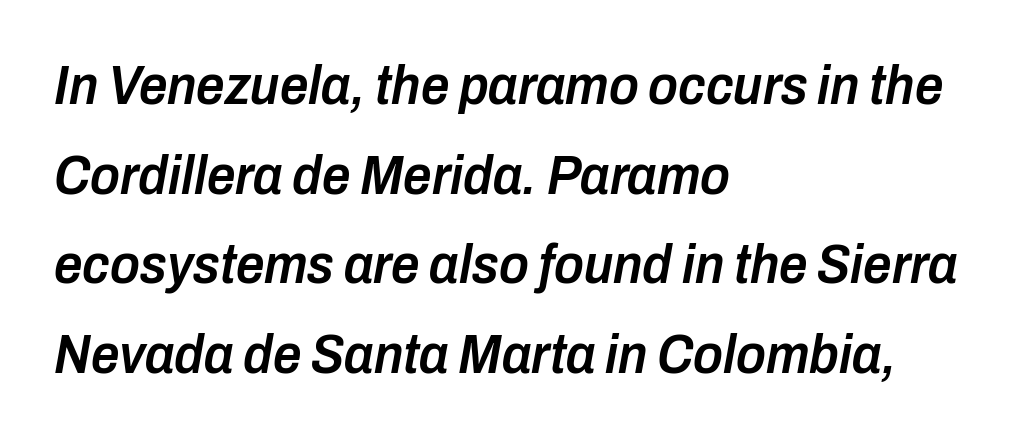
Q: Is the text bold? A: Semi-bold.
Q: Is the text italic (slanted)? A: Yes, it leans right by about 10 degrees.
Q: Is the text underlined? A: No.
Q: How is the paragraph aligned? A: Left-aligned.
Q: Is the spacing between letters normal or unusually wide? A: Normal.
Q: Is the spacing between lines tight, normal or loose? A: Normal.
Q: Width (condensed, normal, or wide)? A: Condensed.
Q: Stroke contrast? A: Low.
Q: x-height? A: Medium.
Q: Monospaced? A: No.
